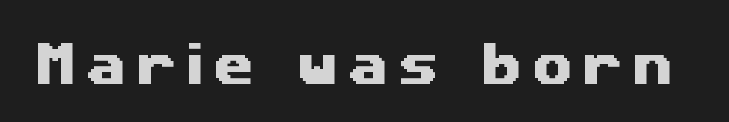
The image shows 46 px wide sans-serif type; set unusually wide letter spacing (+0.22 em), not underlined; medium stroke contrast and a medium x-height.
